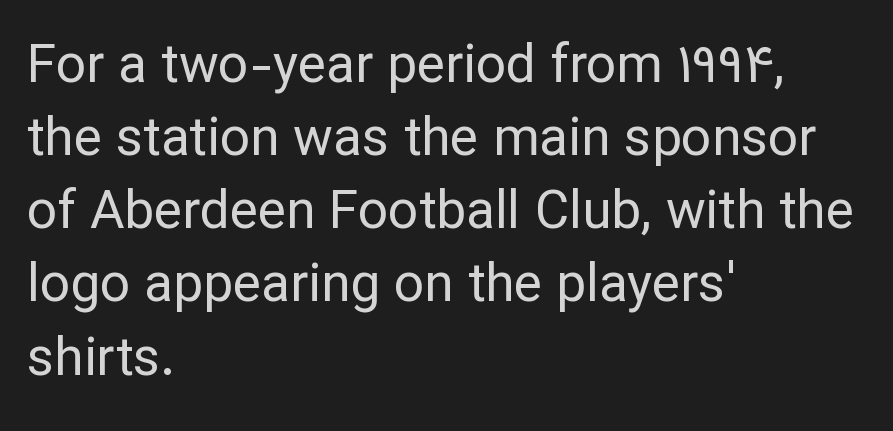
{"serif": "no", "italic": "no", "bold": "no", "weight": "regular", "width": "normal", "stroke_contrast": "low", "x_height": "medium", "monospaced": "no", "underline": "no", "align": "left", "line_spacing": "normal", "line_spacing_ratio": 1.38, "letter_spacing": "normal", "letter_spacing_em": 0.0, "glyph_px": 53}
